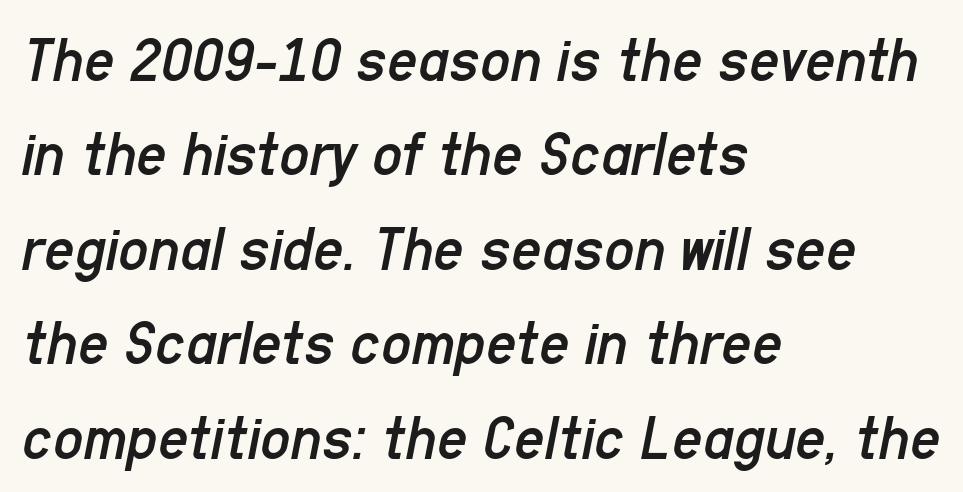
{"italic": "yes", "lean": "right", "slant_degrees": 11, "bold": "no", "weight": "regular", "width": "condensed", "stroke_contrast": "low", "x_height": "medium", "monospaced": "no", "underline": "no", "align": "left", "line_spacing": "normal", "line_spacing_ratio": 1.43, "letter_spacing": "normal", "letter_spacing_em": 0.0, "glyph_px": 66}
